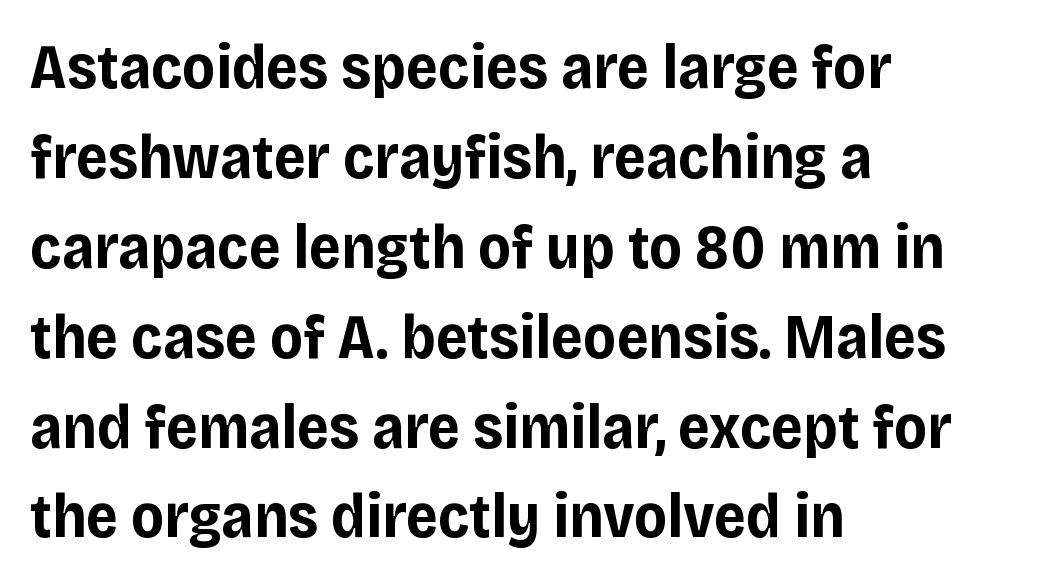
The image shows 62 px bold sans-serif type, upright; set left-aligned, normal line spacing (1.45x), normal letter spacing, not underlined; low stroke contrast and a large x-height.
